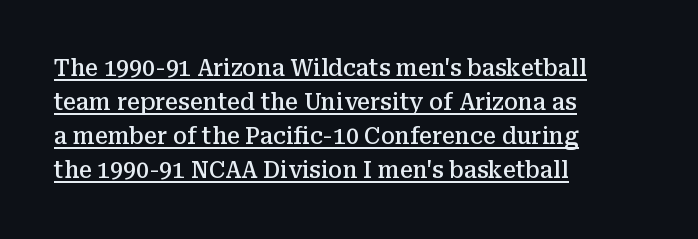
{"italic": "no", "bold": "semi", "underline": "yes", "align": "left", "line_spacing": "normal", "line_spacing_ratio": 1.48, "letter_spacing": "normal", "letter_spacing_em": 0.0, "glyph_px": 23}
